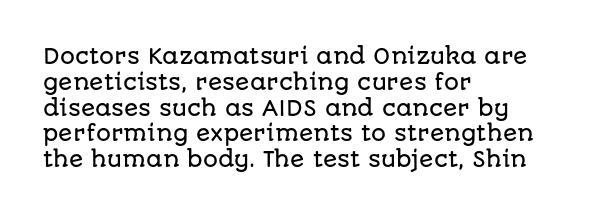
The image shows 21 px text type, upright; set left-aligned, line spacing 1.23x, normal letter spacing, not underlined.
